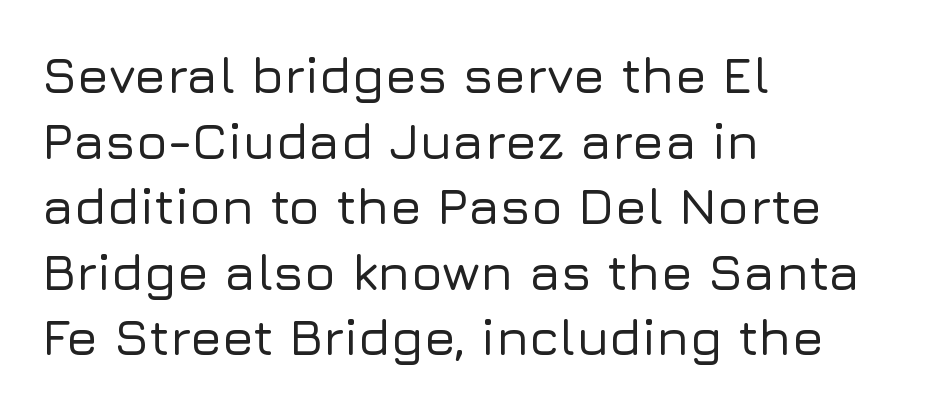
Q: Is the text italic (slanted)? A: No, it is upright.
Q: Is the typeface a serif or a sans-serif typeface? A: Sans-serif.
Q: Is the text underlined? A: No.
Q: How is the paragraph aligned? A: Left-aligned.
Q: Is the spacing between letters normal or unusually wide? A: Normal.
Q: Is the spacing between lines tight, normal or loose? A: Normal.
Q: Width (condensed, normal, or wide)? A: Normal.
Q: Stroke contrast? A: Low.
Q: x-height? A: Medium.
Q: Monospaced? A: No.
